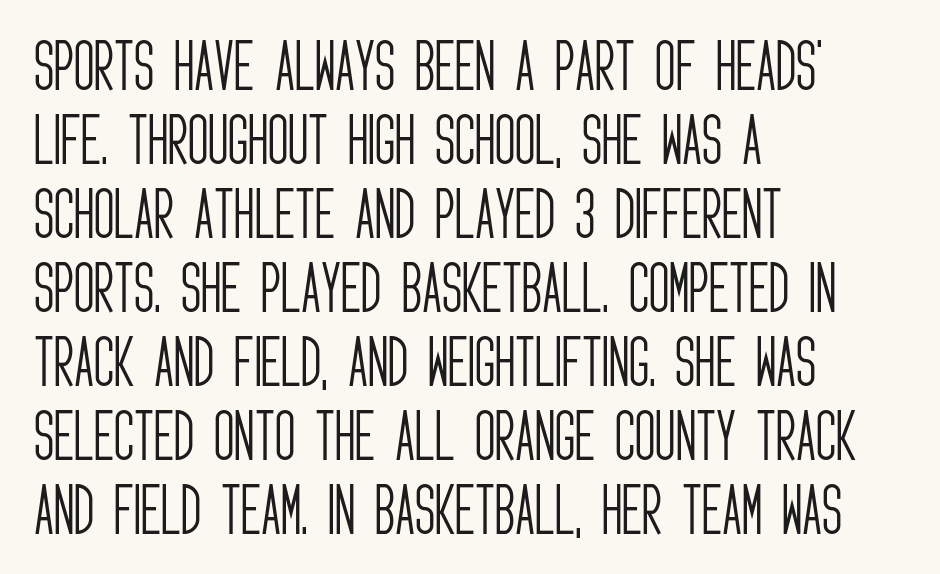
The font sits on the lighter half of the weight spectrum, regular included. Regarding serifs, this sample does without them. The paragraph has a hard left edge and a soft right edge. Rendered with straight, roman letterforms.
